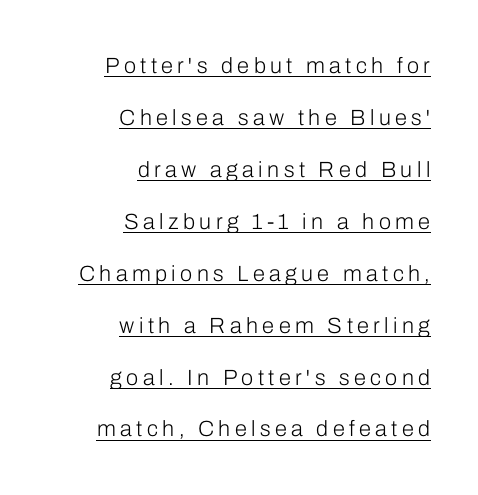
The lines are spread far apart with generous leading. The typography opts for an upright posture over an oblique one. Check the space under the baseline: a stroke is drawn there. The text block is weighted toward the right margin, trailing off unevenly leftward.
